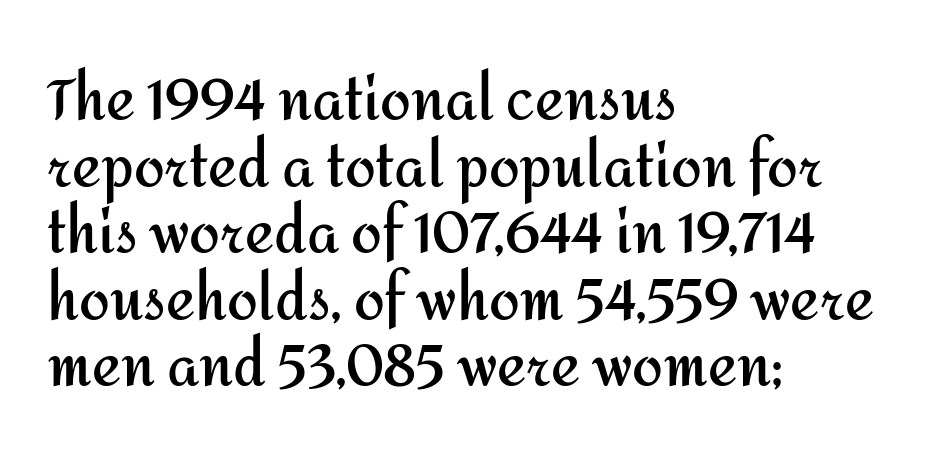
The image shows 55 px semibold sans-serif type, upright; set left-aligned, line spacing 1.21x, normal letter spacing, not underlined; medium stroke contrast and a medium x-height.
